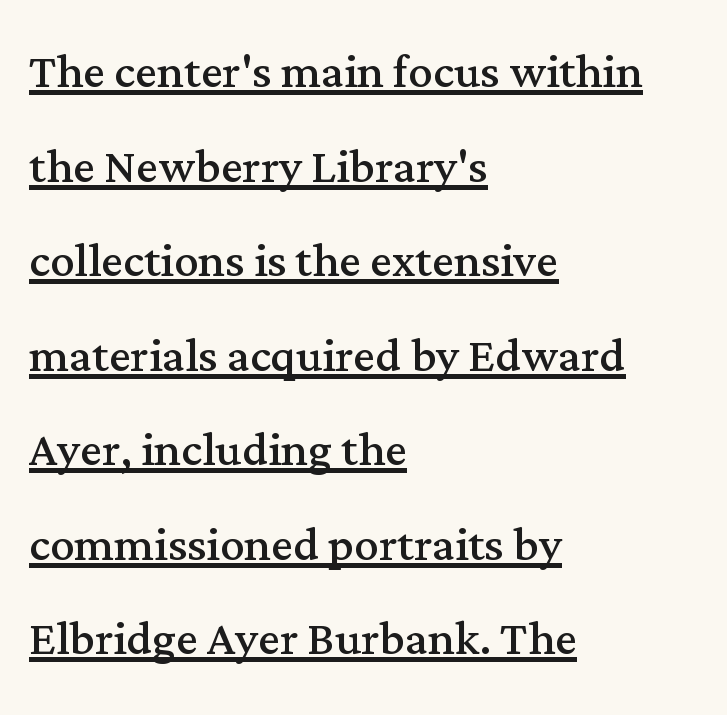
The image shows 61 px regular-weight serif type, upright; set left-aligned, normal line spacing (1.55x), normal letter spacing, underlined; medium stroke contrast and a medium x-height.
